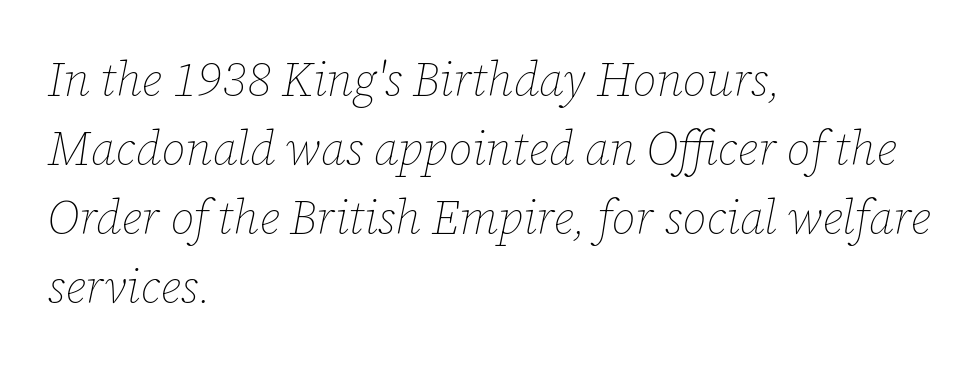
Q: Is the text bold? A: No.
Q: Is the text italic (slanted)? A: Yes, it leans right by about 12 degrees.
Q: Is the text underlined? A: No.
Q: How is the paragraph aligned? A: Left-aligned.
Q: Is the spacing between letters normal or unusually wide? A: Normal.
Q: Is the spacing between lines tight, normal or loose? A: Normal.
Q: Width (condensed, normal, or wide)? A: Normal.
Q: Stroke contrast? A: Low.
Q: x-height? A: Medium.
Q: Monospaced? A: No.
